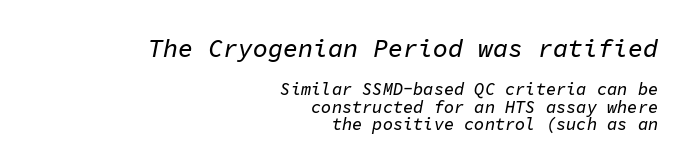
Italic: yes, the glyphs are oblique. The string is rendered with underlining switched off. Successive baselines arrive quickly, one right under another. Where is the straight margin? On the right. Top chunk: large. Bottom chunk: small.
